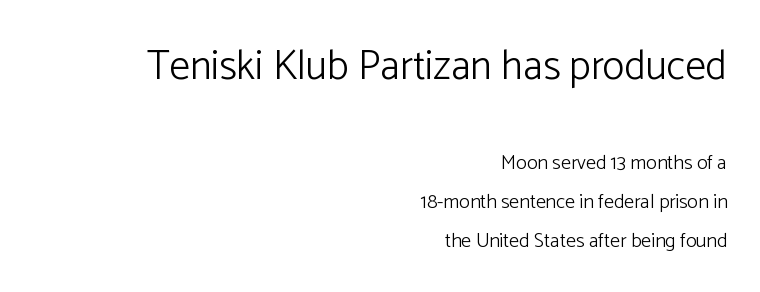
Which of the two is more prominent by size? The first, at the top. Beneath every word, the page is bare. The typeface chosen for these lines omits serifs. The setting favours the right margin, as signatures and pull-quotes sometimes do.
